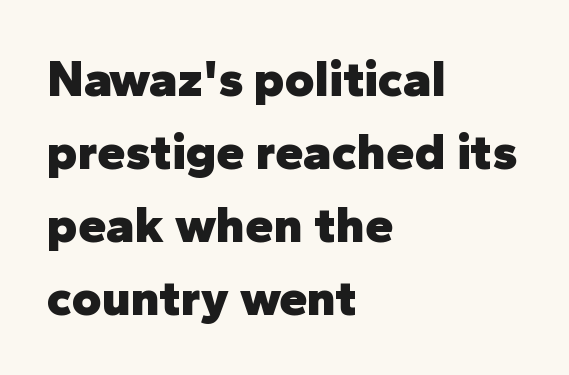
Is this a fixed-width face? No — the glyphs have proportional, varying widths. Strokes here are thick enough to call this a true bold. Honestly, there is no underline to notice here at all. You can tell it's not italic because the verticals are truly vertical.
